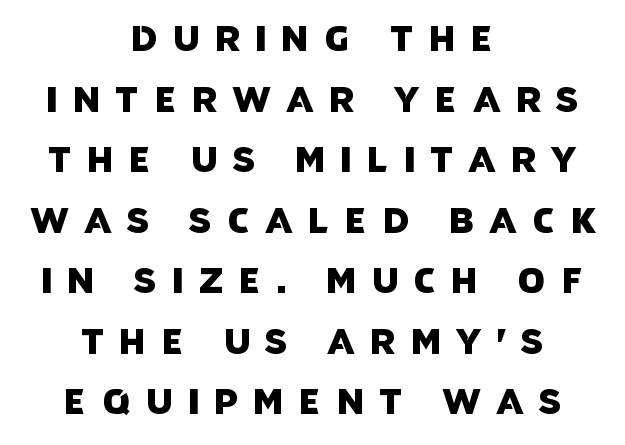
The image shows 35 px sans-serif type; set centered, line spacing 1.73x, unusually wide letter spacing (+0.43 em), not underlined; low stroke contrast and a large x-height.
